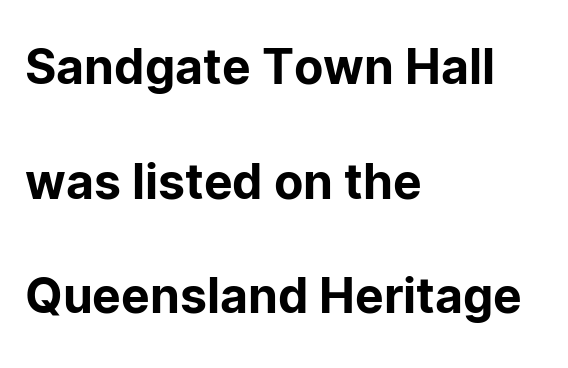
{"serif": "no", "italic": "no", "width": "normal", "stroke_contrast": "low", "x_height": "medium", "monospaced": "no", "underline": "no", "align": "left", "line_spacing": "loose", "line_spacing_ratio": 2.39, "letter_spacing": "normal", "letter_spacing_em": 0.0, "glyph_px": 48}
